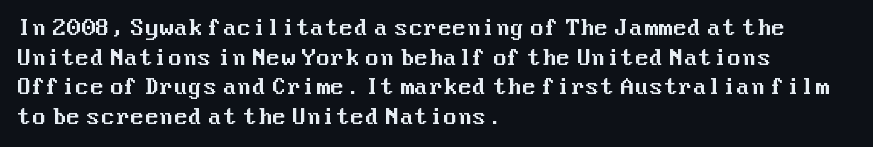
Q: Is the text italic (slanted)? A: No, it is upright.
Q: Is the text underlined? A: No.
Q: How is the paragraph aligned? A: Left-aligned.
Q: Is the spacing between letters normal or unusually wide? A: Normal.
Q: Is the spacing between lines tight, normal or loose? A: Normal.
